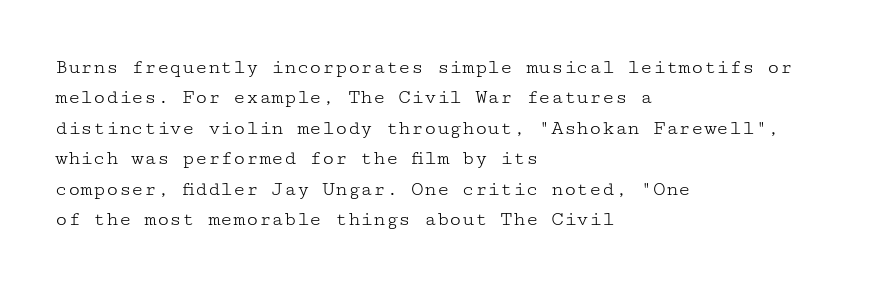
The image shows 21 px text type, upright; set left-aligned, normal line spacing (1.45x), normal letter spacing, not underlined.
